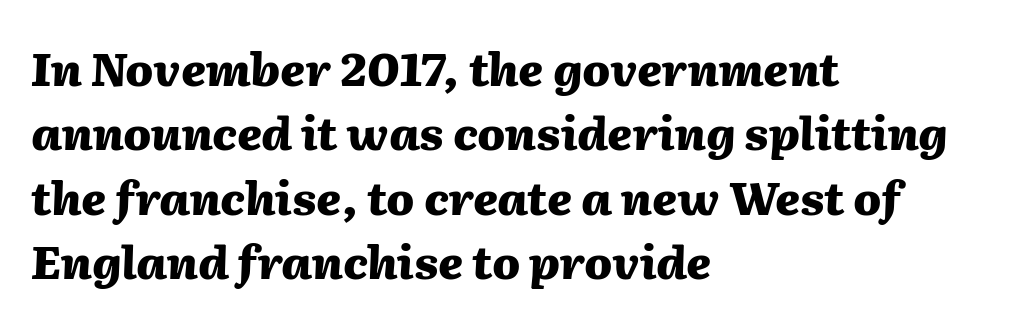
Spacing verdict: proportional, widths tailored to each character. These lines keep a tight, regular rhythm from letter to letter. These words are printed bold, with thick strokes throughout. Casual observation: everything's shoved over to the left.
